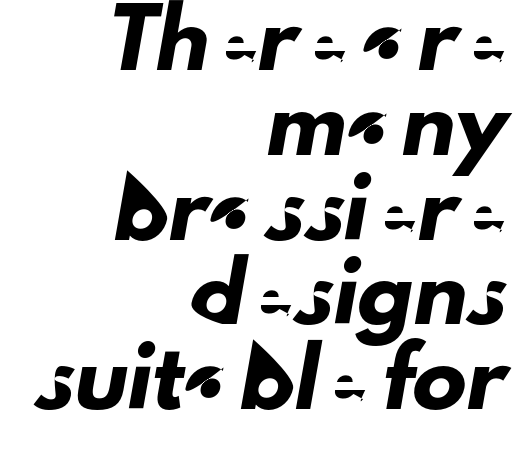
A typesetter would call this proportional, since set widths differ per character. Whoever set this chose a conventional vertical rhythm. How are the letters spaced? Ordinarily, with no added tracking. Examine the stroke ends and you'll find no serifs.
